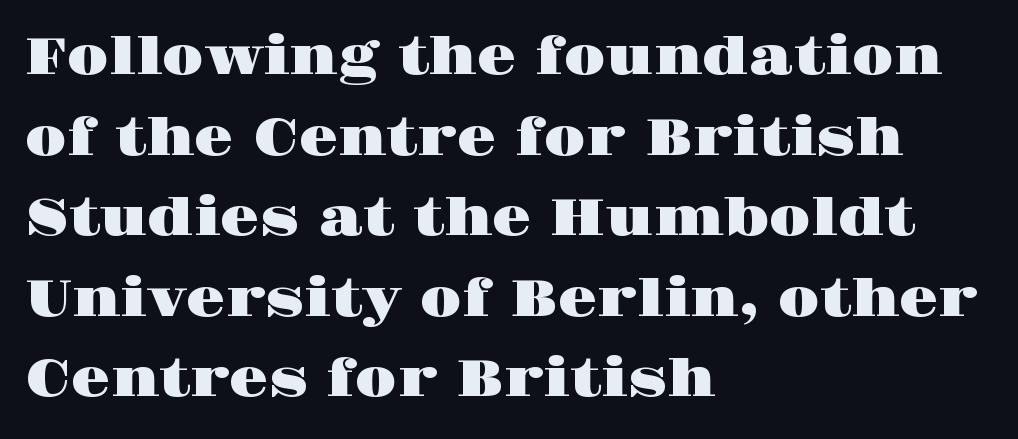
The image shows 51 px wide serif type, upright; set left-aligned, normal line spacing (1.58x), normal letter spacing, not underlined; high stroke contrast and a large x-height.
